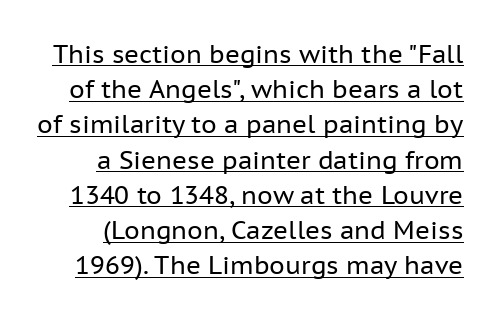
{"italic": "no", "bold": "no", "underline": "yes", "line_spacing": "normal", "line_spacing_ratio": 1.41, "letter_spacing": "normal", "letter_spacing_em": 0.0, "glyph_px": 25}
